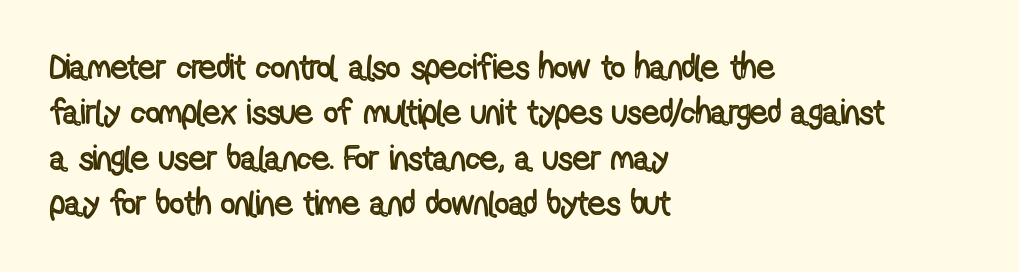
Looks like regular typesetting: each glyph gets only the width it needs. Quick note: underline off. The vertical gap from one line to the next is medium. Style check: upright.
